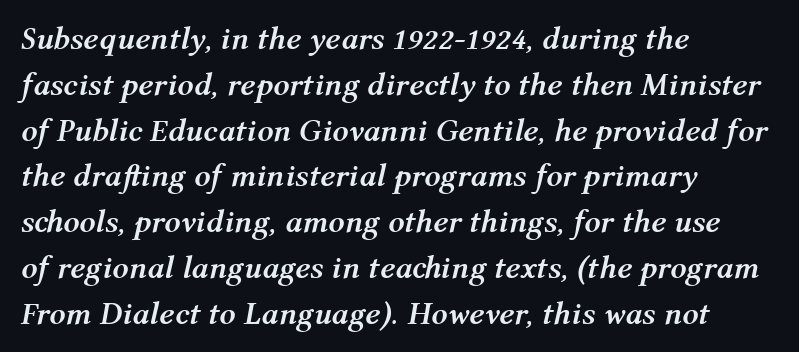
{"italic": "yes", "lean": "right", "slant_degrees": 12, "bold": "yes", "weight": "semibold", "width": "normal", "stroke_contrast": "medium", "x_height": "medium", "monospaced": "no", "underline": "no", "align": "left", "line_spacing": "normal", "line_spacing_ratio": 1.43, "letter_spacing": "normal", "letter_spacing_em": 0.0, "glyph_px": 32}
